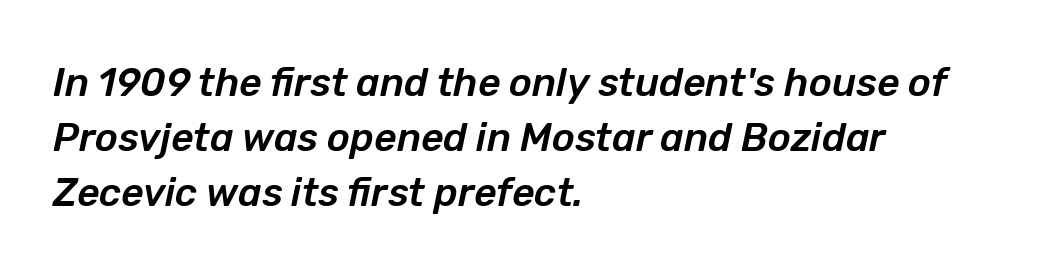
The image shows 39 px text type, italic (leaning right); set left-aligned, normal line spacing (1.41x), normal letter spacing, not underlined; low stroke contrast and a medium x-height.
